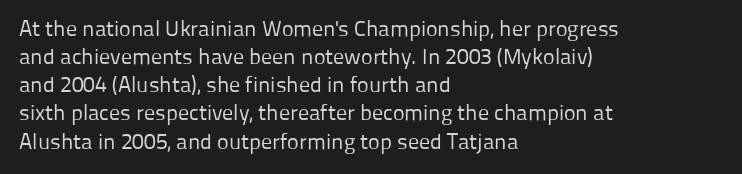
{"italic": "no", "bold": "no", "underline": "no", "align": "left", "line_spacing": "normal", "line_spacing_ratio": 1.28, "letter_spacing": "normal", "letter_spacing_em": 0.0, "glyph_px": 22}
